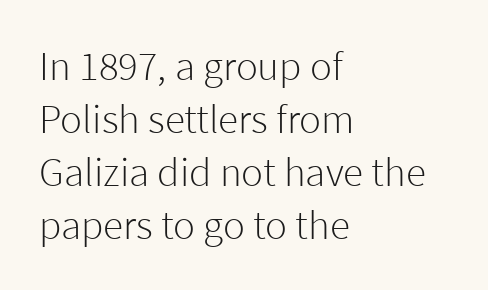
Caption: multi-line text, flush left, ragged right. Nope, no serifs anywhere on these letters. These lines are rendered in a variable-pitch font. Whoever set this chose a conventional vertical rhythm. Has an underline been added? It has not.
